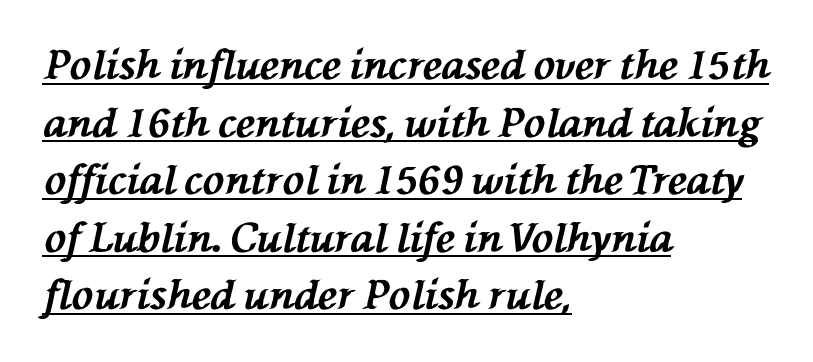
The image shows 40 px bold type, italic (leaning left); set left-aligned, normal line spacing (1.44x), normal letter spacing, underlined; medium stroke contrast and a medium x-height.
